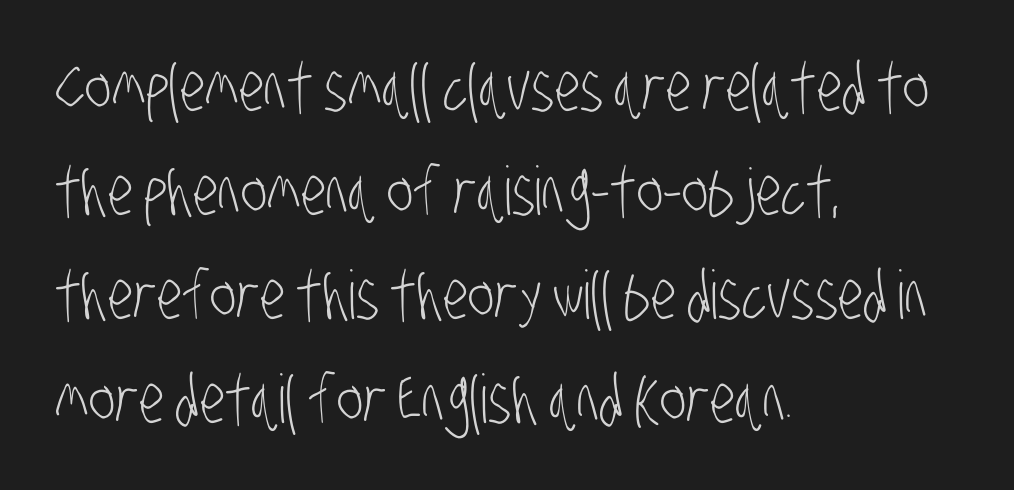
{"serif": "no", "bold": "no", "weight": "light", "width": "condensed", "stroke_contrast": "low", "x_height": "large", "monospaced": "no", "underline": "no", "align": "left", "line_spacing": "normal", "line_spacing_ratio": 1.55, "letter_spacing": "normal", "letter_spacing_em": 0.0, "glyph_px": 67}
